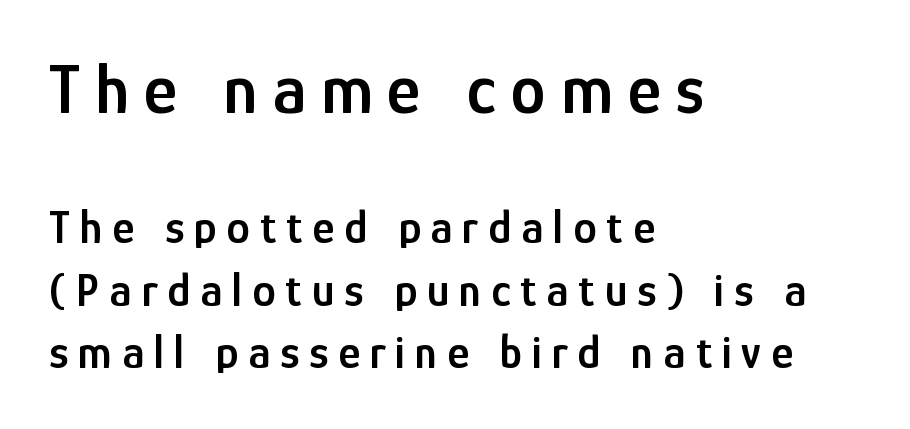
Q: Is the text bold? A: Semi-bold.
Q: Is the text italic (slanted)? A: No, it is upright.
Q: Is the typeface a serif or a sans-serif typeface? A: Sans-serif.
Q: Is the text underlined? A: No.
Q: How is the paragraph aligned? A: Left-aligned.
Q: Is the spacing between letters normal or unusually wide? A: Unusually wide.
Q: Is the spacing between lines tight, normal or loose? A: Normal.
Q: Which block of text is set in a larger size, the first (top) or the second (bottom)? A: The first (top) one.
Q: Width (condensed, normal, or wide)? A: Condensed.
Q: Stroke contrast? A: Low.
Q: x-height? A: Medium.
Q: Monospaced? A: No.
